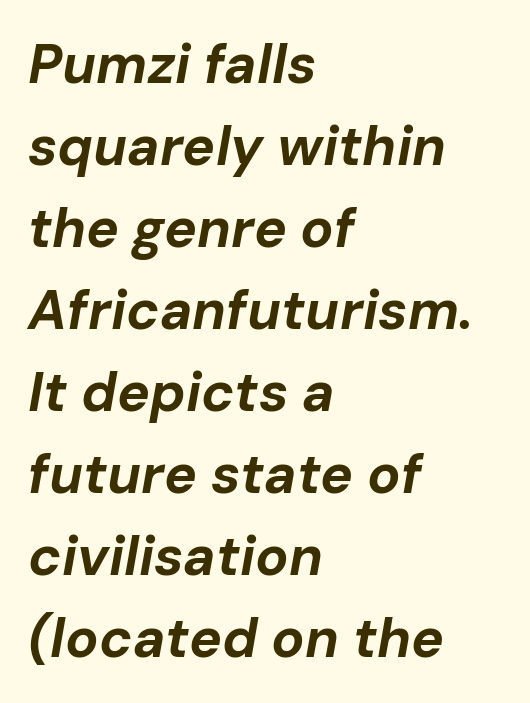
{"italic": "yes", "lean": "right", "slant_degrees": 10, "bold": "yes", "weight": "bold", "width": "normal", "stroke_contrast": "low", "x_height": "medium", "monospaced": "no", "underline": "no", "align": "left", "line_spacing": "normal", "line_spacing_ratio": 1.49, "letter_spacing": "normal", "letter_spacing_em": 0.0, "glyph_px": 55}
